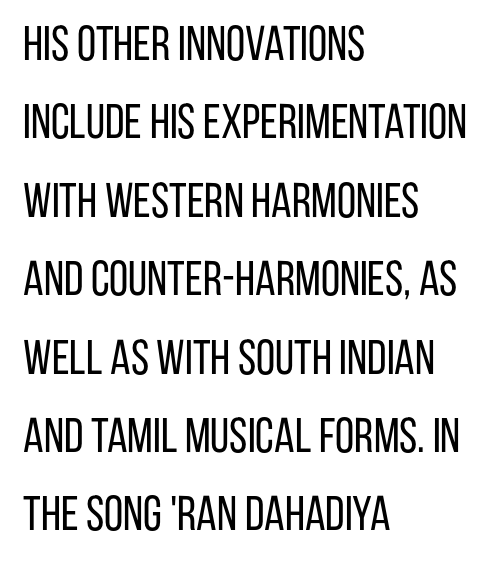
Q: Is the text bold? A: No.
Q: Is the text italic (slanted)? A: No, it is upright.
Q: Is the typeface a serif or a sans-serif typeface? A: Sans-serif.
Q: Is the text underlined? A: No.
Q: How is the paragraph aligned? A: Left-aligned.
Q: Is the spacing between letters normal or unusually wide? A: Normal.
Q: Is the spacing between lines tight, normal or loose? A: Normal.
Q: Width (condensed, normal, or wide)? A: Condensed.
Q: Stroke contrast? A: Low.
Q: x-height? A: Large.
Q: Monospaced? A: No.
